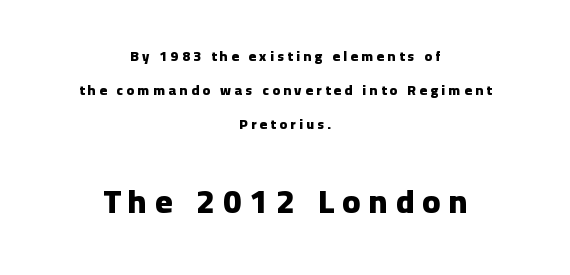
{"serif": "no", "italic": "no", "bold": "yes", "weight": "heavy", "width": "normal", "stroke_contrast": "low", "x_height": "medium", "monospaced": "no", "underline": "no", "align": "center", "line_spacing": "loose", "line_spacing_ratio": 2.42, "letter_spacing": "wide", "letter_spacing_em": 0.25, "larger_block": "second", "size_ratio": 2.36, "glyph_px": 33}
